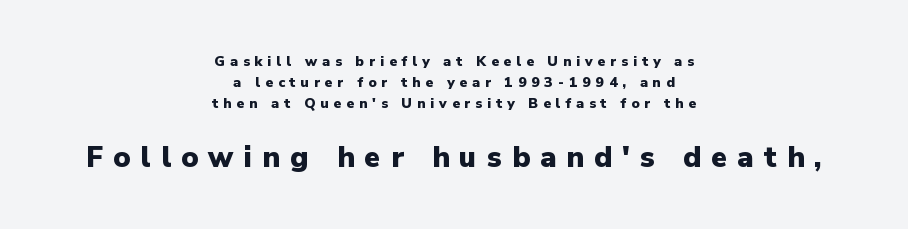
The image shows 29 px heavy sans-serif type, upright; set centered, normal line spacing (1.49x), unusually wide letter spacing (+0.35 em), not underlined; the second (bottom) block is 2.07x larger; low stroke contrast and a medium x-height.
